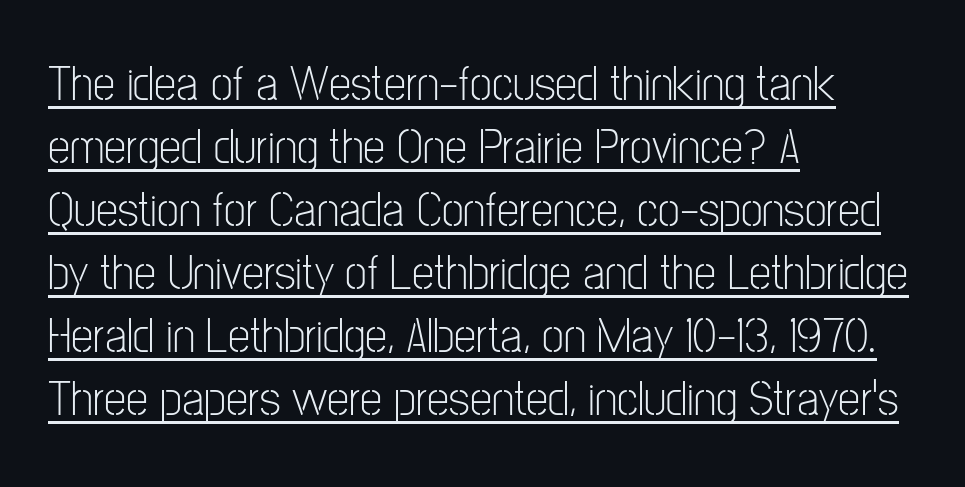
Q: Is the text bold? A: No.
Q: Is the text italic (slanted)? A: No, it is upright.
Q: Is the typeface a serif or a sans-serif typeface? A: Sans-serif.
Q: Is the text underlined? A: Yes.
Q: How is the paragraph aligned? A: Left-aligned.
Q: Is the spacing between letters normal or unusually wide? A: Normal.
Q: Is the spacing between lines tight, normal or loose? A: Normal.
Q: Width (condensed, normal, or wide)? A: Condensed.
Q: Stroke contrast? A: Low.
Q: x-height? A: Medium.
Q: Monospaced? A: No.
